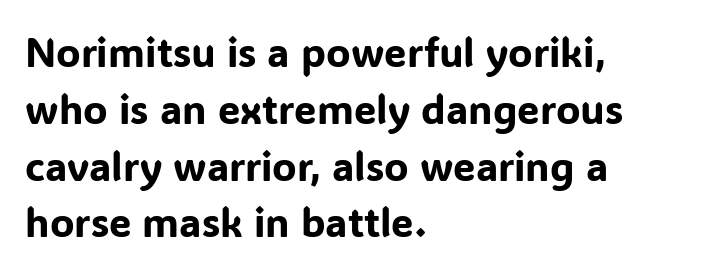
{"serif": "no", "italic": "no", "width": "normal", "stroke_contrast": "low", "x_height": "medium", "monospaced": "no", "underline": "no", "align": "left", "line_spacing": "normal", "line_spacing_ratio": 1.42, "letter_spacing": "normal", "letter_spacing_em": 0.0, "glyph_px": 40}
